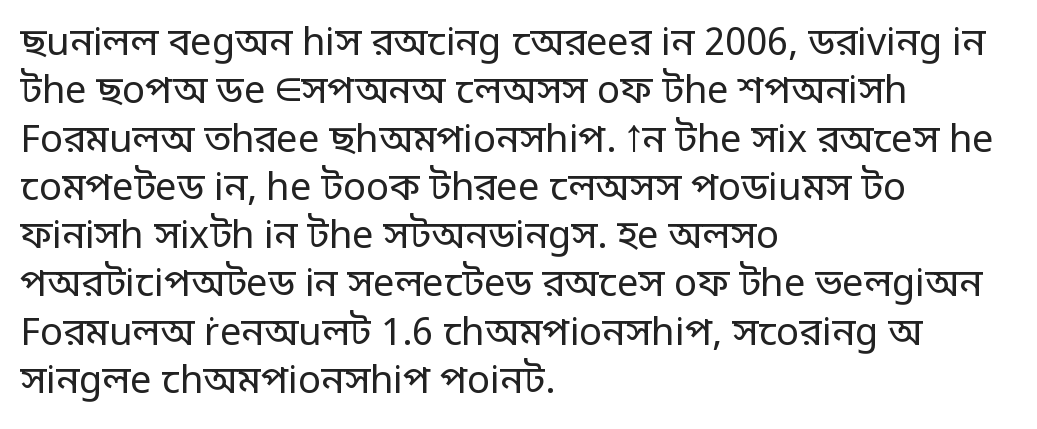
{"serif": "no", "italic": "no", "bold": "no", "weight": "regular", "width": "normal", "stroke_contrast": "low", "x_height": "large", "monospaced": "no", "underline": "no", "align": "left", "line_spacing": "normal", "line_spacing_ratio": 1.27, "letter_spacing": "normal", "letter_spacing_em": 0.0, "glyph_px": 38}
